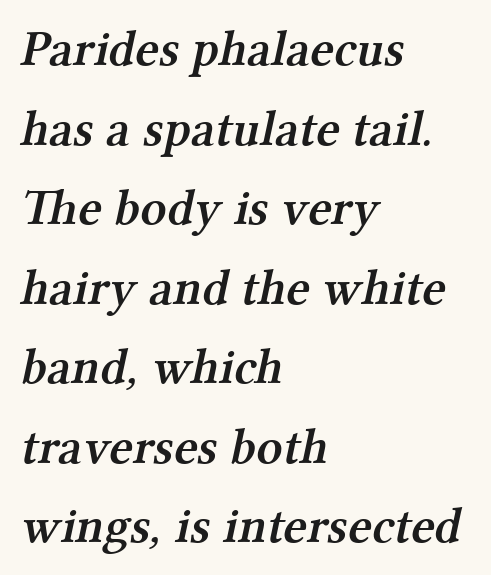
Type without underlining. Serifs: yes, visible at the terminals of the letterforms. The space between consecutive lines is moderate. I'd describe the lettering as semibold — firm but not a full bold. Reading down the block, your eye returns to a fixed left position each line. The passage shown is typed in a proportional face where columns would drift.
